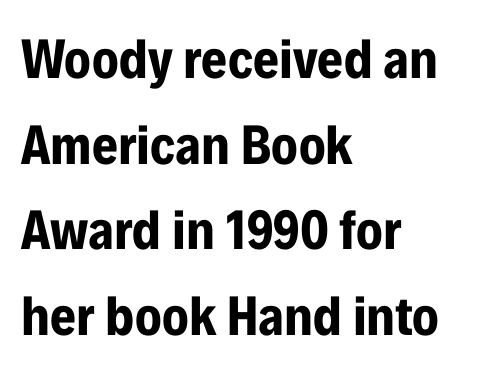
{"serif": "no", "italic": "no", "bold": "yes", "weight": "bold", "width": "condensed", "stroke_contrast": "low", "x_height": "medium", "monospaced": "no", "underline": "no", "align": "left", "line_spacing": "normal", "line_spacing_ratio": 1.53, "letter_spacing": "normal", "letter_spacing_em": 0.0, "glyph_px": 56}
